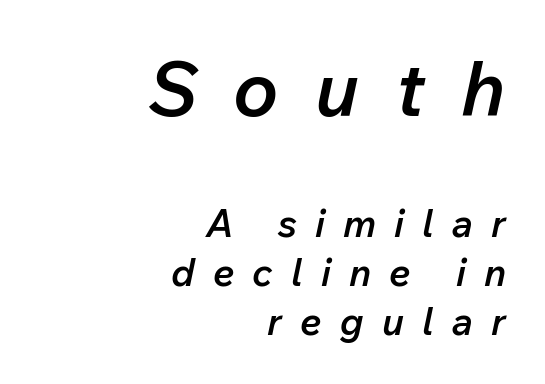
{"italic": "yes", "lean": "right", "slant_degrees": 12, "bold": "semi", "weight": "semibold", "width": "normal", "stroke_contrast": "low", "x_height": "medium", "monospaced": "no", "underline": "no", "align": "right", "line_spacing": "normal", "line_spacing_ratio": 1.29, "letter_spacing": "wide", "letter_spacing_em": 0.48, "larger_block": "first", "size_ratio": 2.0, "glyph_px": 76}
